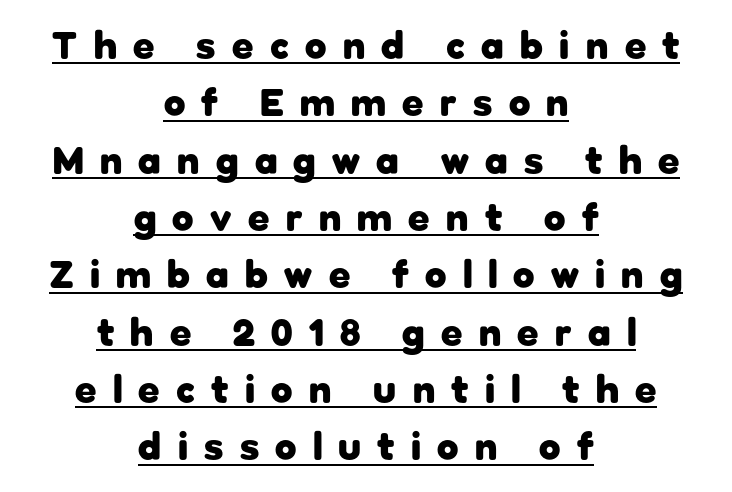
The passage shown is typed in a proportional face where columns would drift. When letters stand straight like this, we call the style roman or upright. In terms of letterform style, serifs are entirely absent. The line-height multiplier appears to be the usual default. Decoration check: the copy is underlined.
